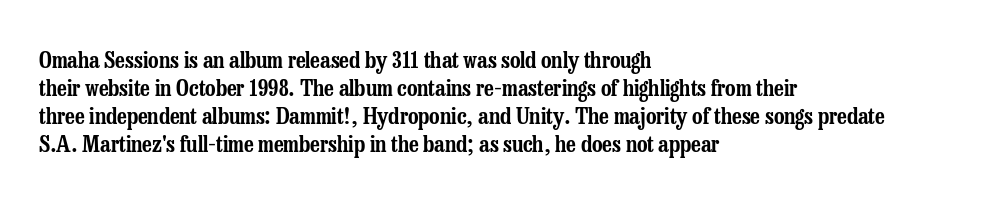
Look at the tracking — it's just the regular setting, nothing added. Caption: multi-line text, flush left, ragged right. Notice how the stems are strictly vertical — no italics here. A clean baseline with only descenders dipping below it.
